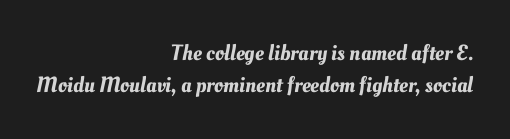
Q: Is the text underlined? A: No.
Q: How is the paragraph aligned? A: Right-aligned.
Q: Is the spacing between letters normal or unusually wide? A: Normal.
Q: Is the spacing between lines tight, normal or loose? A: Normal.
